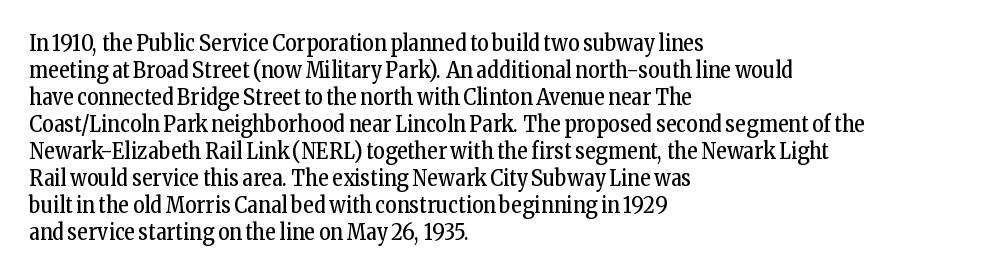
Q: Is the text bold? A: No.
Q: Is the text italic (slanted)? A: No, it is upright.
Q: Is the text underlined? A: No.
Q: How is the paragraph aligned? A: Left-aligned.
Q: Is the spacing between letters normal or unusually wide? A: Normal.
